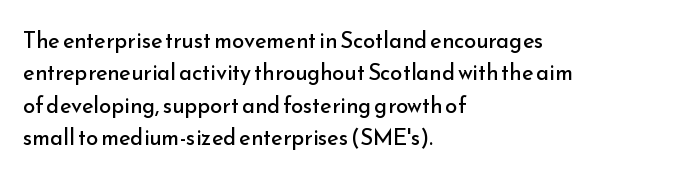
Does extra space separate the letters? No, they use regular spacing. Compared with a typical body face, this is equally light or lighter still. Casual observation: everything's shoved over to the left. This sample keeps an unexceptional amount of space between lines.
